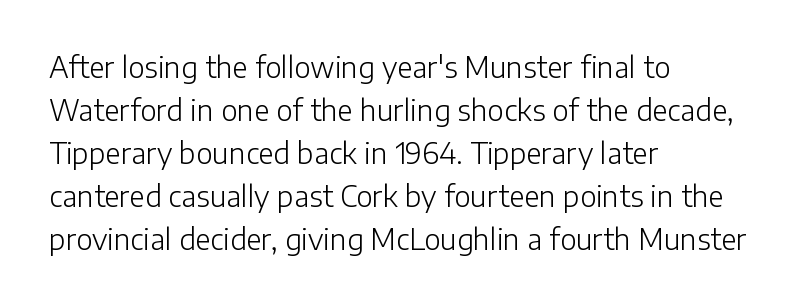
Designer's note — italics off, roman on. Is the letter spacing exaggerated? No — it looks like the ordinary default. The paragraph shown leans on its left margin. Underlining? Definitely not there. Proportional: the letters do not fall into vertical columns. In terms of letterform style, serifs are entirely absent.
